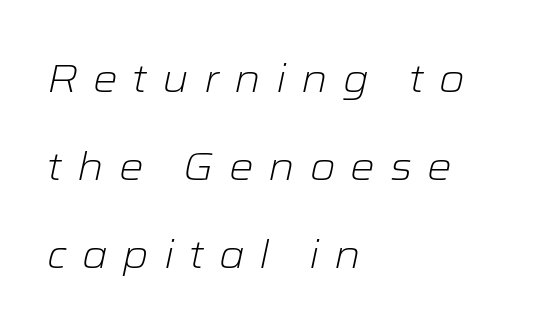
{"italic": "yes", "lean": "right", "slant_degrees": 12, "bold": "no", "weight": "light", "width": "wide", "stroke_contrast": "low", "x_height": "medium", "monospaced": "no", "underline": "no", "align": "left", "line_spacing": "loose", "line_spacing_ratio": 2.26, "letter_spacing": "wide", "letter_spacing_em": 0.38, "glyph_px": 39}
